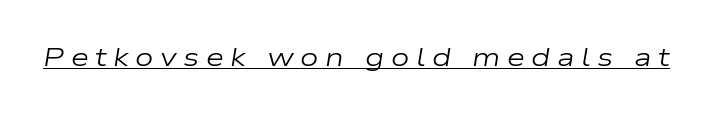
{"italic": "yes", "lean": "right", "slant_degrees": 9, "bold": "no", "underline": "yes", "letter_spacing": "wide", "letter_spacing_em": 0.25, "glyph_px": 26}
